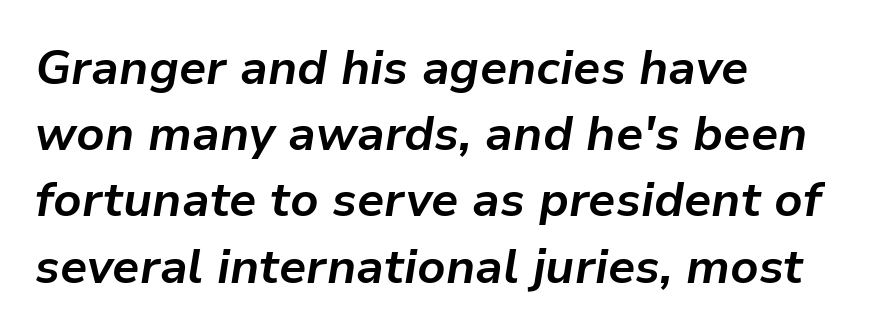
Q: Is the text bold? A: Yes.
Q: Is the text italic (slanted)? A: Yes, it leans right by about 9 degrees.
Q: Is the text underlined? A: No.
Q: How is the paragraph aligned? A: Left-aligned.
Q: Is the spacing between letters normal or unusually wide? A: Normal.
Q: Is the spacing between lines tight, normal or loose? A: Normal.
Q: Width (condensed, normal, or wide)? A: Normal.
Q: Stroke contrast? A: Low.
Q: x-height? A: Medium.
Q: Monospaced? A: No.
